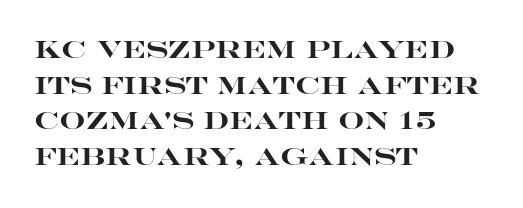
Q: Is the text bold? A: Yes.
Q: Is the text italic (slanted)? A: No, it is upright.
Q: Is the text underlined? A: No.
Q: How is the paragraph aligned? A: Left-aligned.
Q: Is the spacing between letters normal or unusually wide? A: Normal.
Q: Is the spacing between lines tight, normal or loose? A: Normal.
